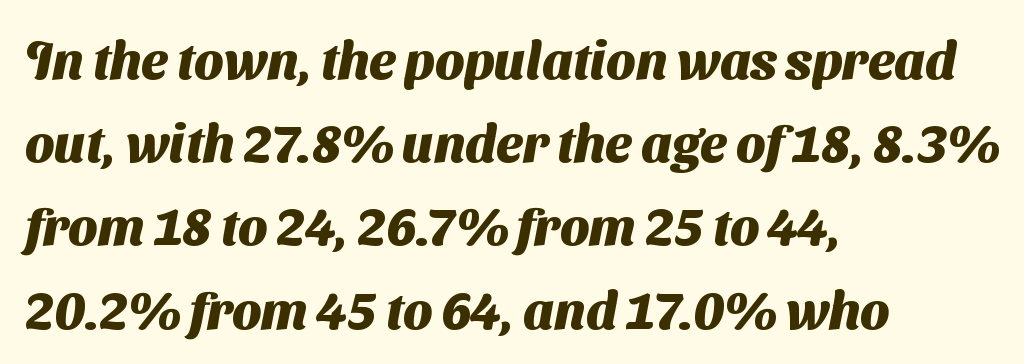
No feet cap the strokes, marking this as sans-serif type. The rendering uses natural spacing where letterforms have individual widths. Nobody touched the tracking dial on this one. Clear beneath every line of the passage. Summary of vertical rhythm: regular, with standard interline spacing. This is heavy type, rendered in bold.
